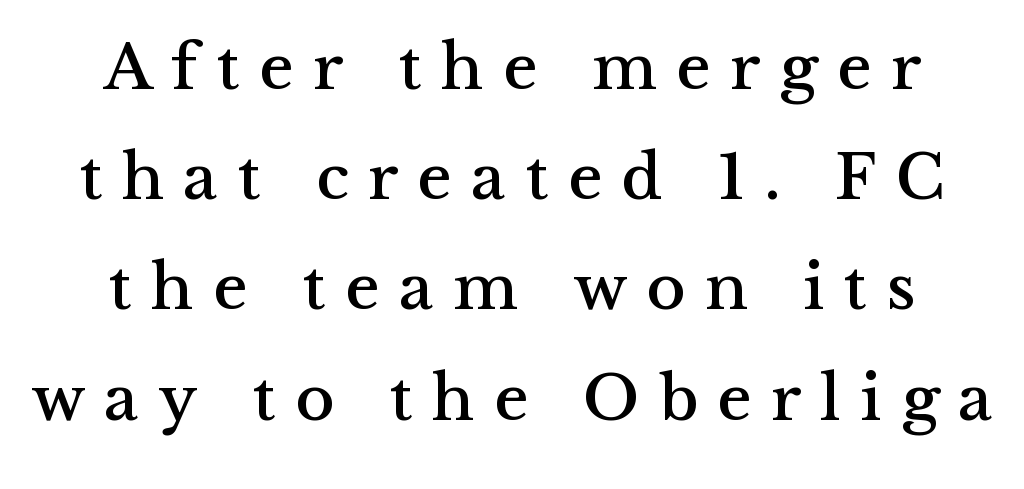
A typesetter would call this proportional, since set widths differ per character. Just letters on the line, the space beneath them empty. Normally led — the rows are evenly, conventionally spaced. Stroke terminals: seriffed. This sample uses an upright cut, with every glyph sitting square on the baseline. Alignment: centered.
